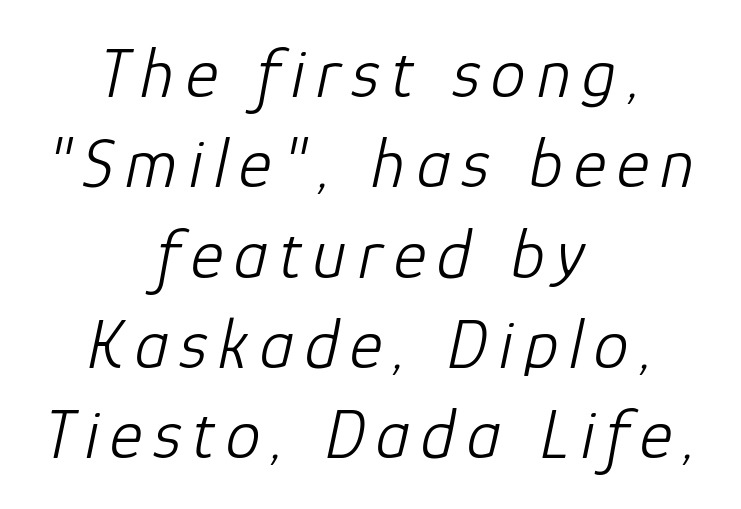
{"italic": "yes", "lean": "right", "slant_degrees": 12, "bold": "no", "weight": "light", "width": "normal", "stroke_contrast": "low", "x_height": "medium", "monospaced": "no", "underline": "no", "align": "center", "line_spacing": "normal", "line_spacing_ratio": 1.29, "glyph_px": 70}
